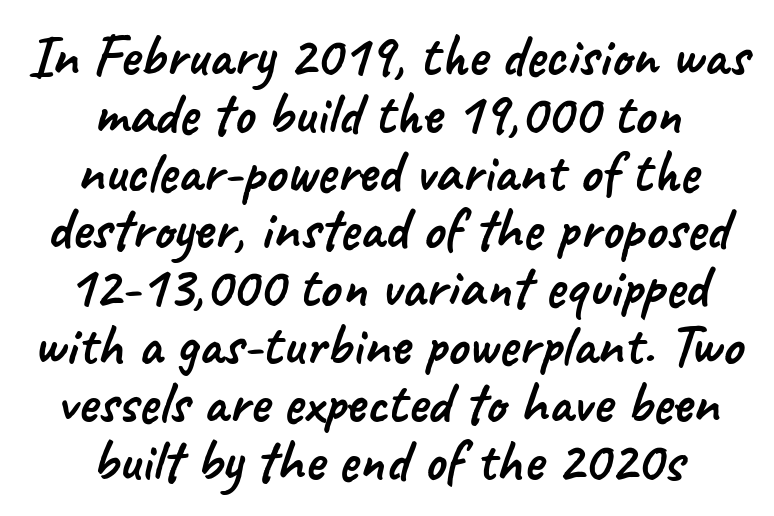
Q: Is the typeface a serif or a sans-serif typeface? A: Sans-serif.
Q: Is the text underlined? A: No.
Q: How is the paragraph aligned? A: Centered.
Q: Is the spacing between letters normal or unusually wide? A: Normal.
Q: Is the spacing between lines tight, normal or loose? A: Tight.
Q: Width (condensed, normal, or wide)? A: Normal.
Q: Stroke contrast? A: Low.
Q: x-height? A: Small.
Q: Monospaced? A: No.
